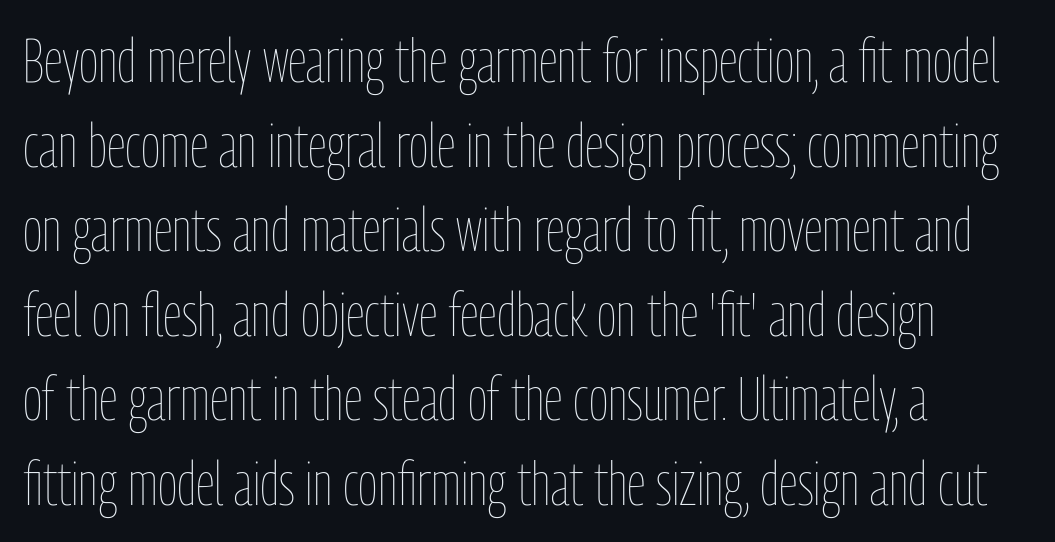
The image shows 60 px thin, condensed type, upright; set left-aligned, normal line spacing (1.41x), normal letter spacing, not underlined; low stroke contrast and a medium x-height.
